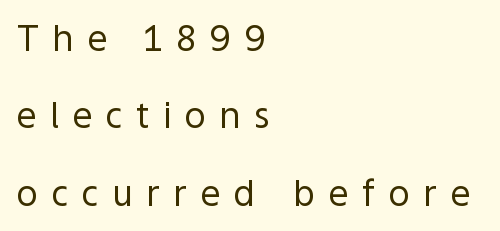
The image shows 36 px regular-weight sans-serif type, upright; set left-aligned, loose line spacing (2.15x), unusually wide letter spacing (+0.37 em), not underlined; a medium x-height.
